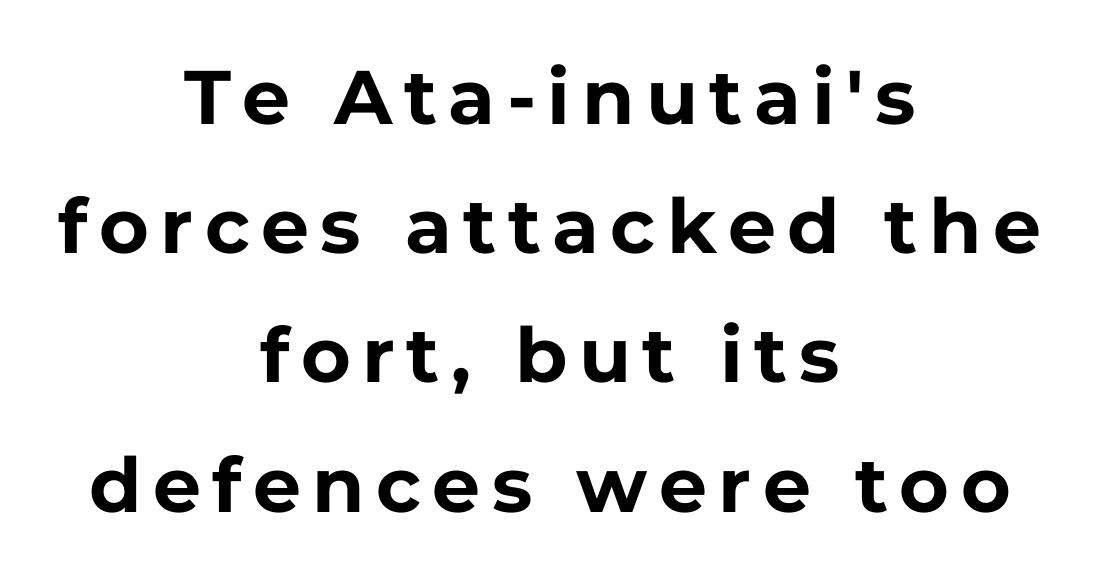
The image shows 76 px bold sans-serif type, upright; set centered, normal line spacing (1.7x), not underlined; low stroke contrast and a medium x-height.
